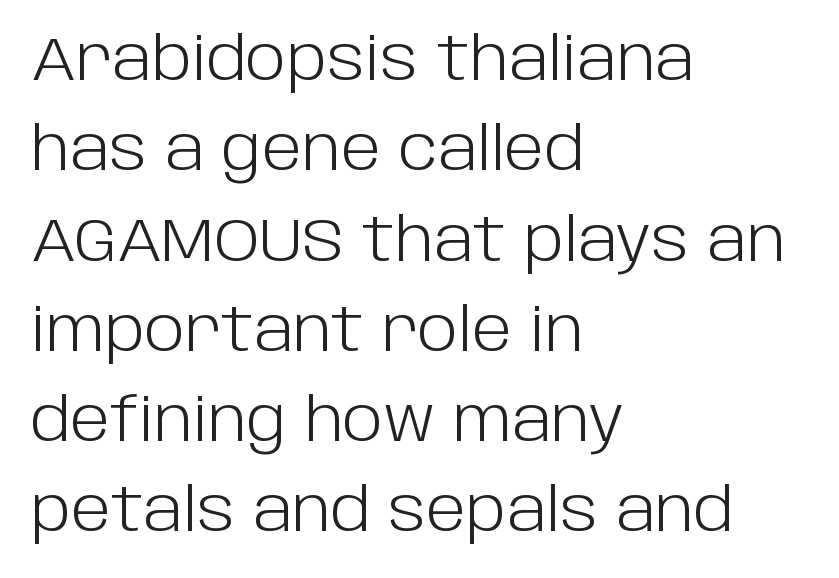
The image shows 61 px light sans-serif type, upright; set left-aligned, normal line spacing (1.48x), normal letter spacing, not underlined; low stroke contrast and a large x-height.
